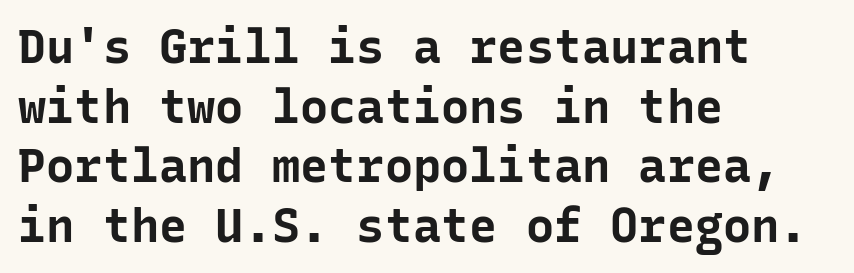
The image shows 47 px bold sans-serif type, upright, monospaced; set left-aligned, normal line spacing (1.27x), normal letter spacing, not underlined; low stroke contrast and a medium x-height.
